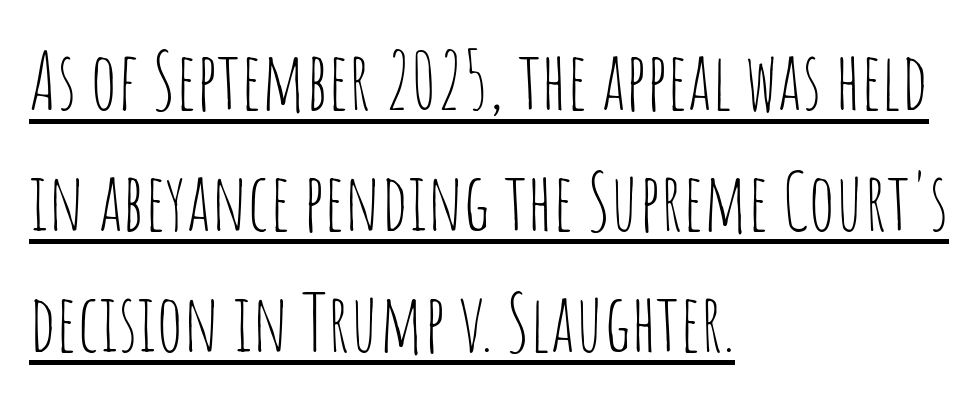
{"serif": "no", "italic": "no", "bold": "no", "weight": "thin", "width": "condensed", "stroke_contrast": "low", "x_height": "large", "monospaced": "no", "underline": "yes", "align": "left", "line_spacing": "normal", "line_spacing_ratio": 1.53, "letter_spacing": "normal", "letter_spacing_em": 0.0, "glyph_px": 79}
